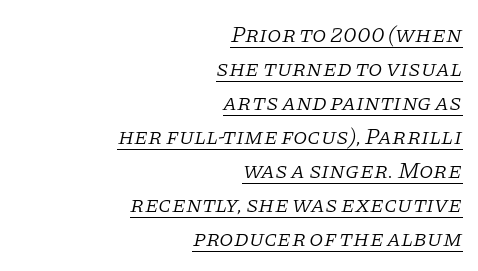
Characters are canted at an angle relative to the baseline's perpendicular. The horizontal fit of the characters is conventional and even. The vertical gap from one line to the next is medium. This sample carries an underscore along the baseline area. Weight class: somewhere from thin through regular. Reading down the block, your eye finds every line finishing at a fixed right position.
